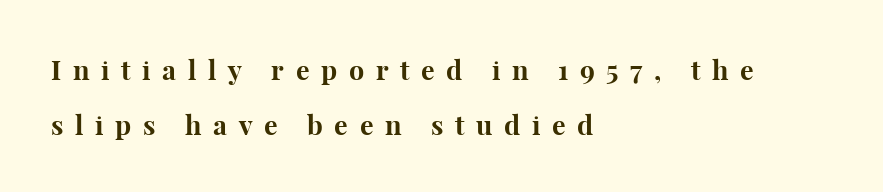
The image shows 27 px bold type, upright; set left-aligned, loose line spacing (2.03x), unusually wide letter spacing (+0.43 em), not underlined.
